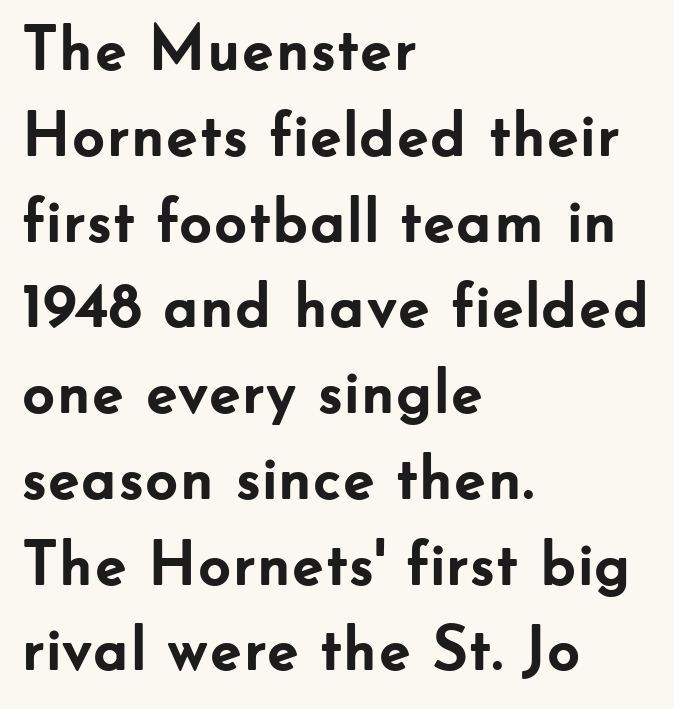
Q: Is the text bold? A: Yes.
Q: Is the text italic (slanted)? A: No, it is upright.
Q: Is the typeface a serif or a sans-serif typeface? A: Sans-serif.
Q: Is the text underlined? A: No.
Q: How is the paragraph aligned? A: Left-aligned.
Q: Is the spacing between letters normal or unusually wide? A: Normal.
Q: Is the spacing between lines tight, normal or loose? A: Normal.
Q: Width (condensed, normal, or wide)? A: Normal.
Q: Stroke contrast? A: Low.
Q: x-height? A: Small.
Q: Monospaced? A: No.
